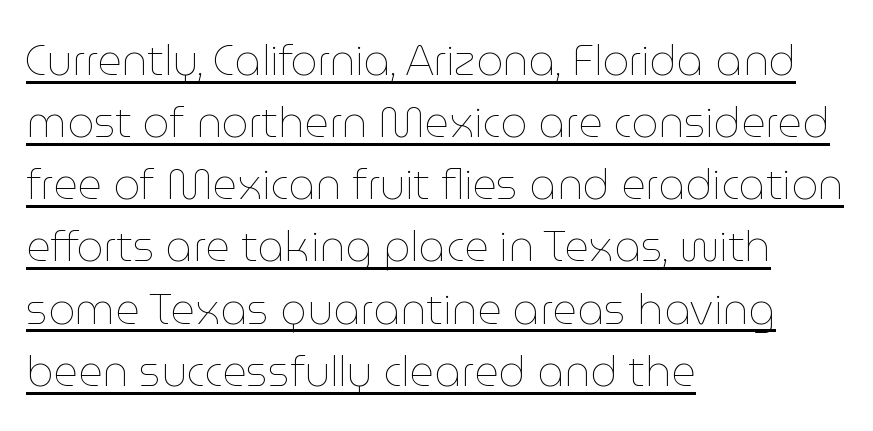
Does the copy run flush right? No — it runs flush left. The face used here is rendered with its standard letterfit. The typeface has the unassuming heft of standard copy or less. A baseline rule has been typeset under these characters.
